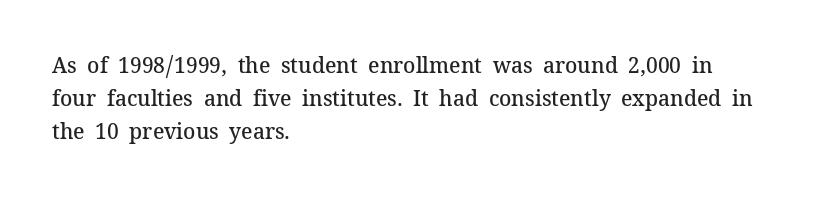
The image shows 21 px text type, upright; set left-aligned, normal line spacing (1.56x), normal letter spacing, not underlined.
